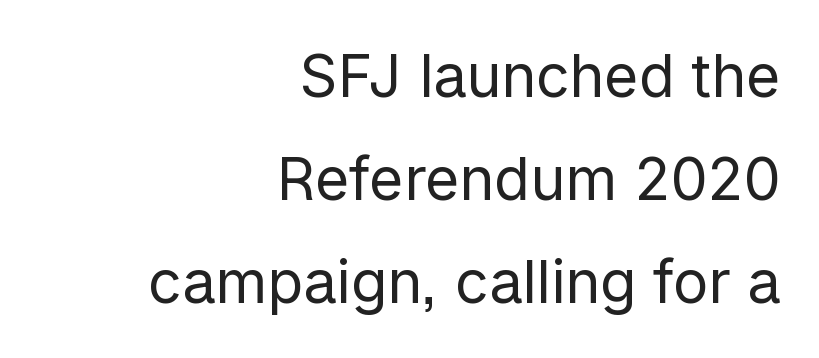
{"serif": "no", "italic": "no", "bold": "no", "weight": "regular", "width": "normal", "stroke_contrast": "low", "x_height": "medium", "monospaced": "no", "underline": "no", "align": "right", "line_spacing_ratio": 1.75, "letter_spacing": "normal", "letter_spacing_em": 0.0, "glyph_px": 59}
